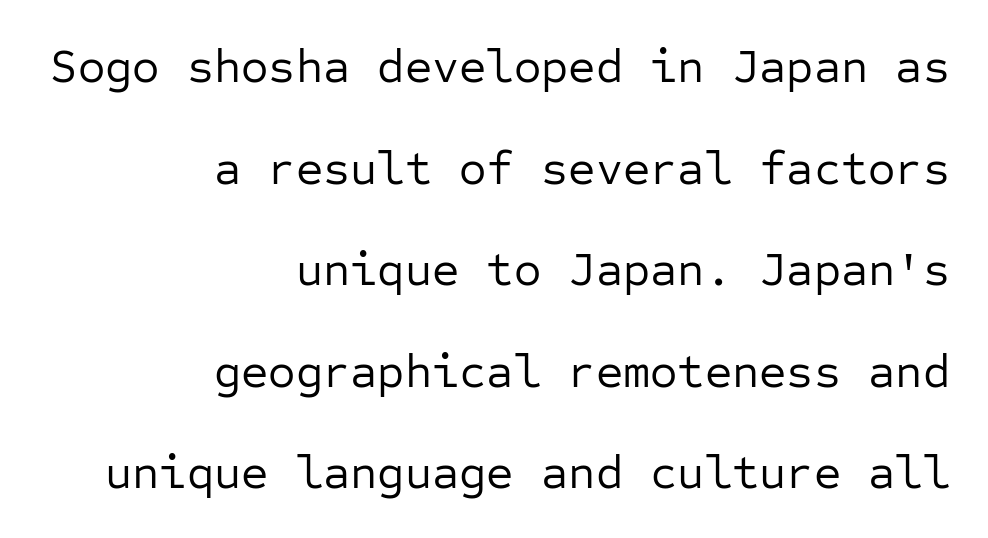
Q: Is the text bold? A: No.
Q: Is the text italic (slanted)? A: No, it is upright.
Q: Is the typeface a serif or a sans-serif typeface? A: Sans-serif.
Q: Is the text underlined? A: No.
Q: How is the paragraph aligned? A: Right-aligned.
Q: Is the spacing between letters normal or unusually wide? A: Normal.
Q: Is the spacing between lines tight, normal or loose? A: Loose.
Q: Width (condensed, normal, or wide)? A: Normal.
Q: Stroke contrast? A: Low.
Q: x-height? A: Medium.
Q: Monospaced? A: Yes.
